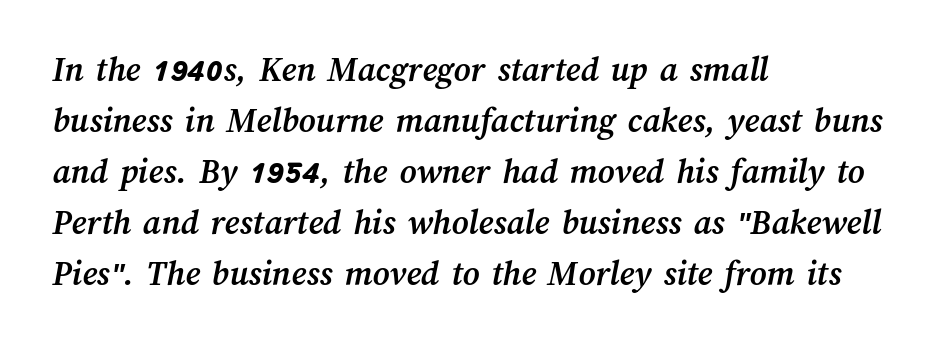
Q: Is the text bold? A: Yes.
Q: Is the text underlined? A: No.
Q: How is the paragraph aligned? A: Left-aligned.
Q: Is the spacing between letters normal or unusually wide? A: Normal.
Q: Is the spacing between lines tight, normal or loose? A: Normal.
Q: Width (condensed, normal, or wide)? A: Normal.
Q: Stroke contrast? A: Medium.
Q: x-height? A: Medium.
Q: Monospaced? A: No.
